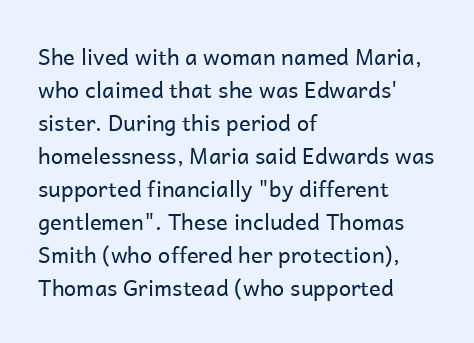
The image shows 22 px text type, upright; set left-aligned, normal line spacing (1.5x), normal letter spacing, not underlined.
